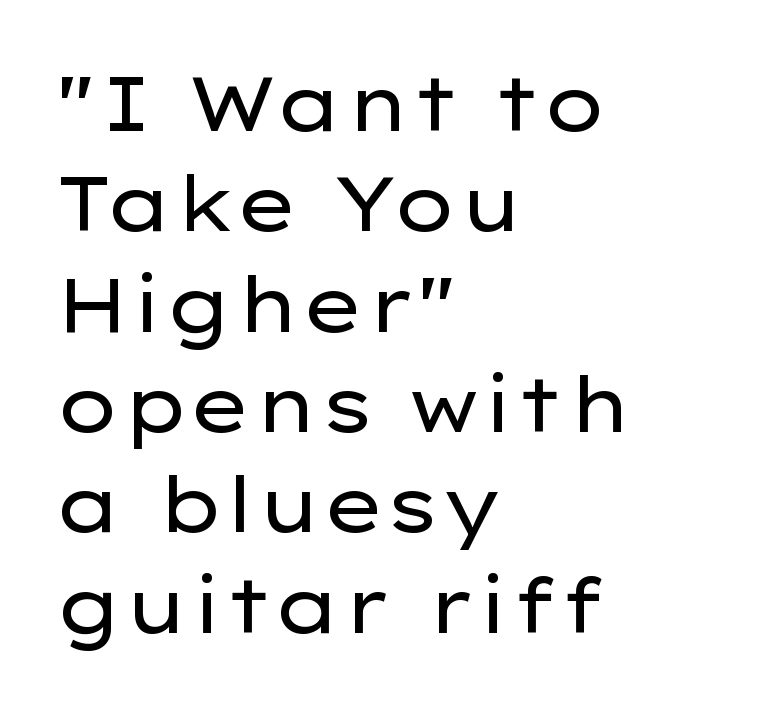
The image shows 76 px regular-weight, wide sans-serif type, upright; set left-aligned, normal line spacing (1.32x), normal letter spacing, not underlined; low stroke contrast and a medium x-height.
